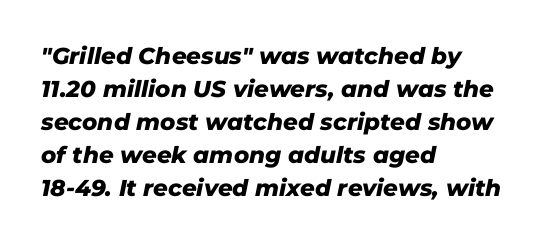
{"italic": "yes", "lean": "right", "slant_degrees": 11, "bold": "yes", "underline": "no", "align": "left", "line_spacing": "normal", "line_spacing_ratio": 1.43, "letter_spacing": "normal", "letter_spacing_em": 0.0, "glyph_px": 23}
